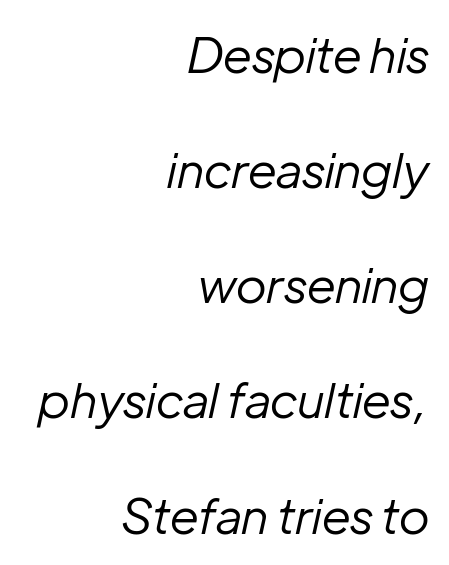
{"italic": "yes", "lean": "right", "slant_degrees": 12, "bold": "no", "weight": "regular", "width": "normal", "stroke_contrast": "low", "x_height": "medium", "monospaced": "no", "underline": "no", "align": "right", "line_spacing": "loose", "line_spacing_ratio": 2.35, "letter_spacing": "normal", "letter_spacing_em": 0.0, "glyph_px": 49}
